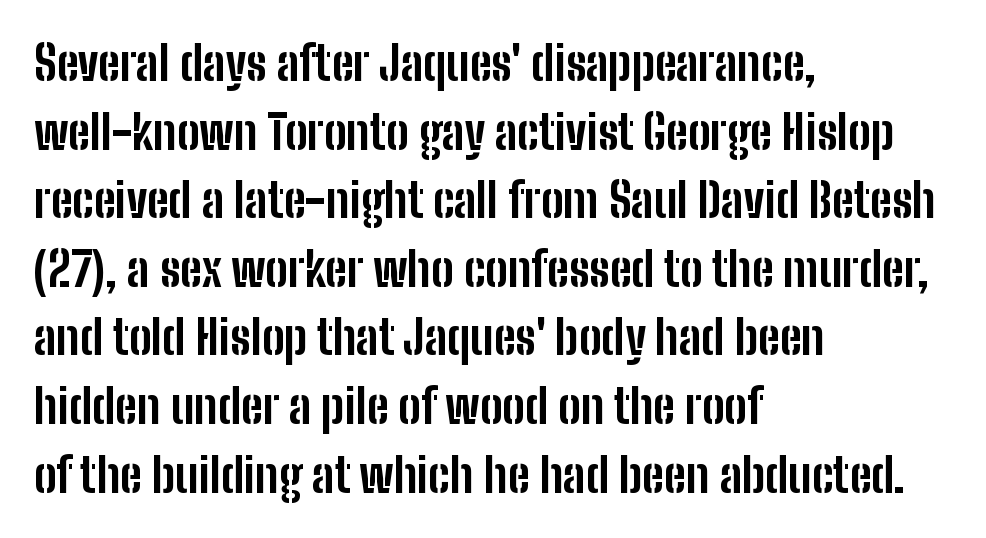
The image shows 47 px bold, condensed sans-serif type, upright; set left-aligned, normal line spacing (1.46x), normal letter spacing, not underlined; low stroke contrast and a medium x-height.
